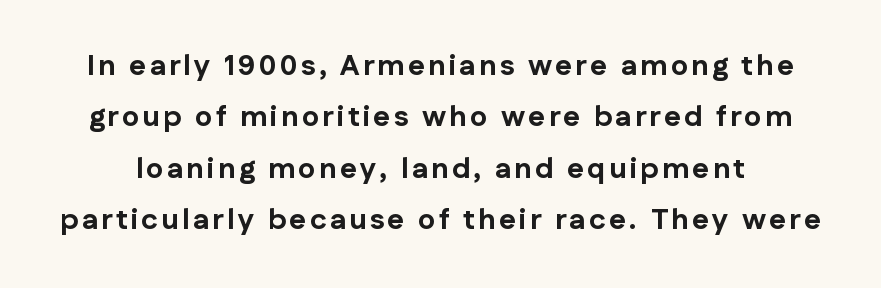
The zone under the glyphs is completely vacant. Strong, thick strokes mark this as bold type. The glyphs in this specimen are sans serif. Looks like regular typesetting: each glyph gets only the width it needs. The axis of the letterforms is exactly vertical.
